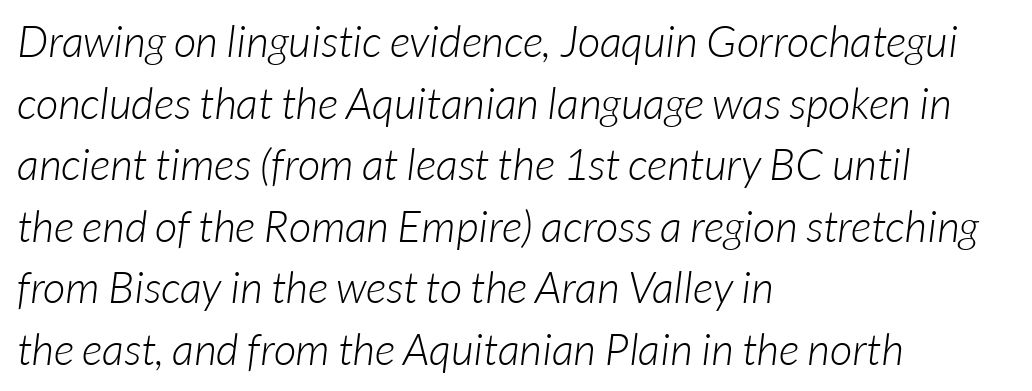
Q: Is the text bold? A: No.
Q: Is the typeface a serif or a sans-serif typeface? A: Sans-serif.
Q: Is the text underlined? A: No.
Q: How is the paragraph aligned? A: Left-aligned.
Q: Is the spacing between letters normal or unusually wide? A: Normal.
Q: Is the spacing between lines tight, normal or loose? A: Normal.
Q: Width (condensed, normal, or wide)? A: Normal.
Q: Stroke contrast? A: Low.
Q: x-height? A: Medium.
Q: Monospaced? A: No.
